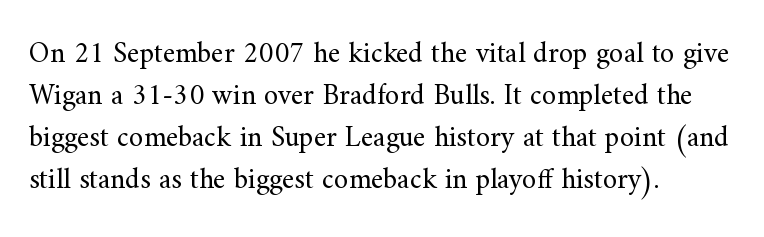
{"serif": "yes", "italic": "no", "bold": "no", "weight": "regular", "width": "normal", "stroke_contrast": "medium", "x_height": "small", "monospaced": "no", "underline": "no", "align": "left", "line_spacing": "normal", "line_spacing_ratio": 1.45, "letter_spacing": "normal", "letter_spacing_em": 0.0, "glyph_px": 29}
